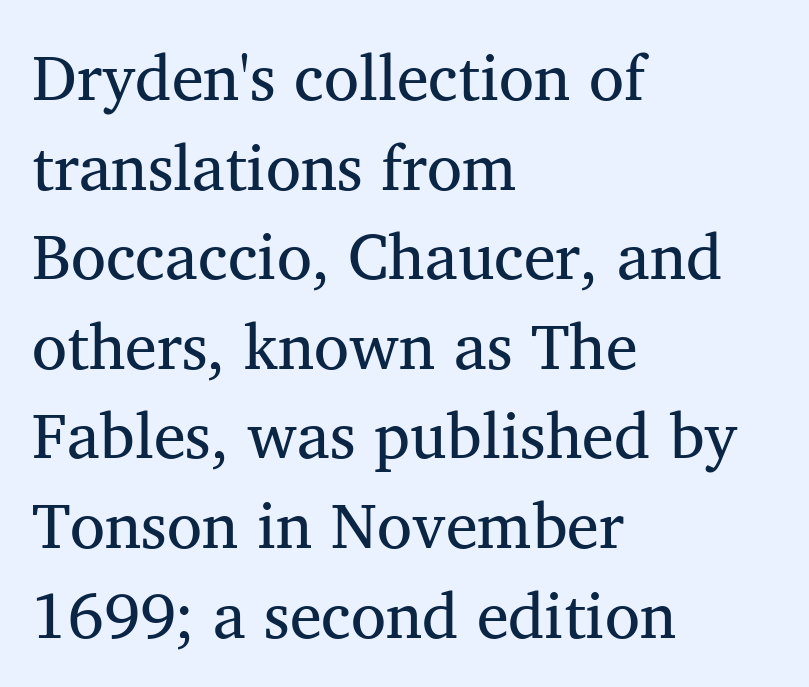
Only glyphs here, with clear space below each row. These lines are rendered in a variable-pitch font. The line-height multiplier appears to be the usual default. The weight would be labelled regular, book, light, or lighter still.
